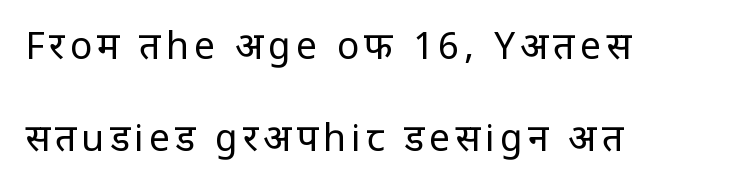
Q: Is the text bold? A: No.
Q: Is the text italic (slanted)? A: No, it is upright.
Q: Is the typeface a serif or a sans-serif typeface? A: Sans-serif.
Q: Is the text underlined? A: No.
Q: How is the paragraph aligned? A: Left-aligned.
Q: Is the spacing between lines tight, normal or loose? A: Loose.
Q: Width (condensed, normal, or wide)? A: Condensed.
Q: Stroke contrast? A: Low.
Q: x-height? A: Large.
Q: Monospaced? A: No.
